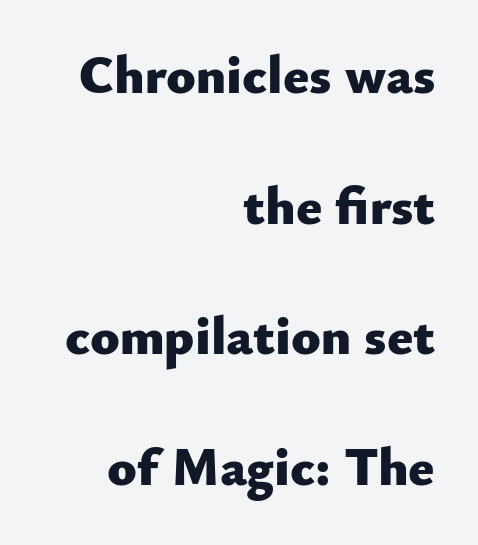
Each letter's strokes conclude bluntly, with no projecting serifs. Note the varied advance widths — an 'i' is clearly narrower than an 'm'. The rag falls on the left side of this text block. Bare-footed words on every line. Spacing between characters is what you'd get straight out of the box.
